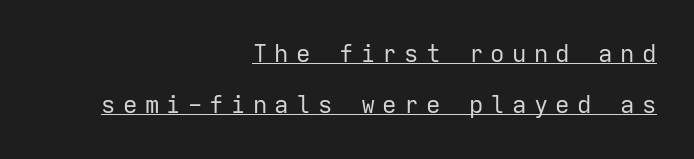
{"italic": "no", "bold": "no", "underline": "yes", "align": "right", "line_spacing": "loose", "line_spacing_ratio": 2.13, "letter_spacing": "wide", "letter_spacing_em": 0.3, "glyph_px": 24}
